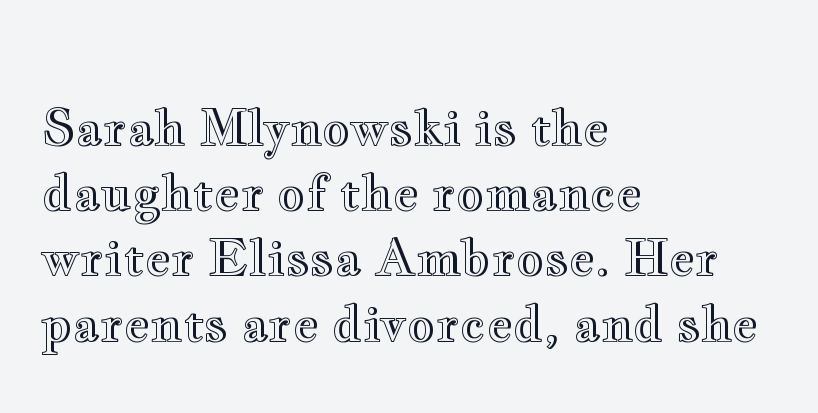
Q: Is the text italic (slanted)? A: No, it is upright.
Q: Is the text underlined? A: No.
Q: How is the paragraph aligned? A: Left-aligned.
Q: Is the spacing between letters normal or unusually wide? A: Normal.
Q: Is the spacing between lines tight, normal or loose? A: Normal.
Q: Width (condensed, normal, or wide)? A: Wide.
Q: x-height? A: Small.
Q: Monospaced? A: No.
